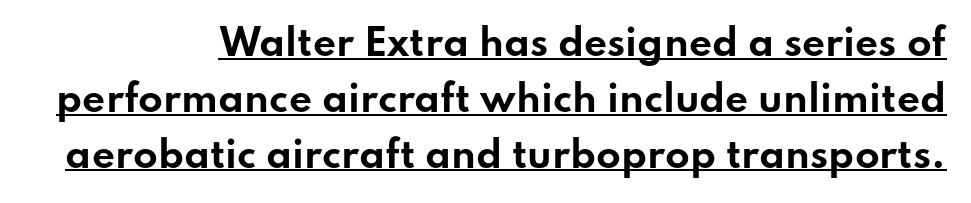
Q: Is the text bold? A: Yes.
Q: Is the text italic (slanted)? A: No, it is upright.
Q: Is the typeface a serif or a sans-serif typeface? A: Sans-serif.
Q: Is the text underlined? A: Yes.
Q: How is the paragraph aligned? A: Right-aligned.
Q: Is the spacing between letters normal or unusually wide? A: Normal.
Q: Is the spacing between lines tight, normal or loose? A: Normal.
Q: Width (condensed, normal, or wide)? A: Wide.
Q: Stroke contrast? A: Low.
Q: x-height? A: Small.
Q: Monospaced? A: No.
